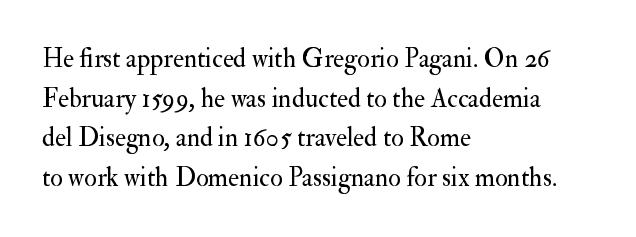
Q: Is the text bold? A: No.
Q: Is the text italic (slanted)? A: No, it is upright.
Q: Is the text underlined? A: No.
Q: How is the paragraph aligned? A: Left-aligned.
Q: Is the spacing between letters normal or unusually wide? A: Normal.
Q: Is the spacing between lines tight, normal or loose? A: Normal.
